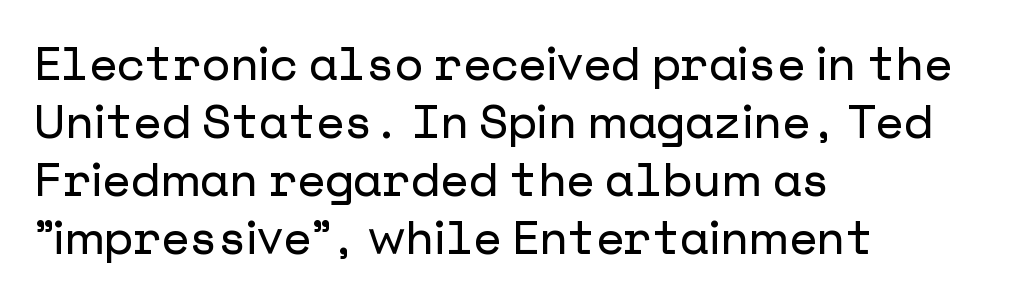
The image shows 46 px sans-serif type, upright; set left-aligned, normal line spacing (1.26x), normal letter spacing, not underlined; low stroke contrast and a medium x-height.
